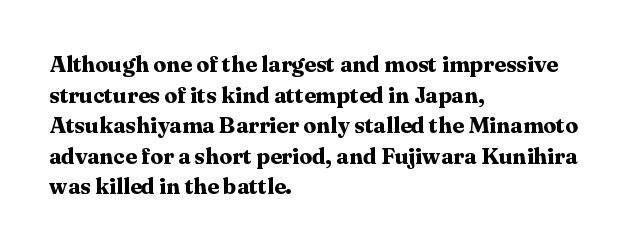
The image shows 23 px bold type, upright; set left-aligned, normal line spacing (1.33x), normal letter spacing, not underlined.
